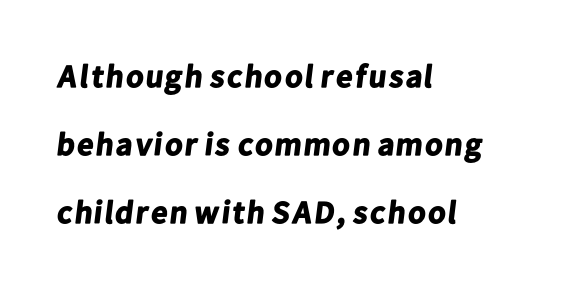
The image shows 32 px bold sans-serif type; set left-aligned, loose line spacing (2.12x), normal letter spacing, not underlined; low stroke contrast and a medium x-height.
